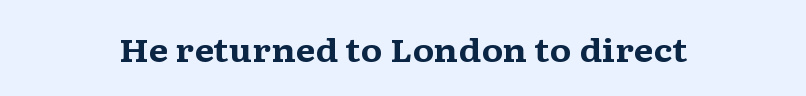
Classification — serif. The baseline area is clear. The letters stand upright; this is a roman face. The characters look thick and weighty, a clear bold. Observe the ordinary spacing: letters are neighbours, not strangers. Proportional: the letters do not fall into vertical columns.
